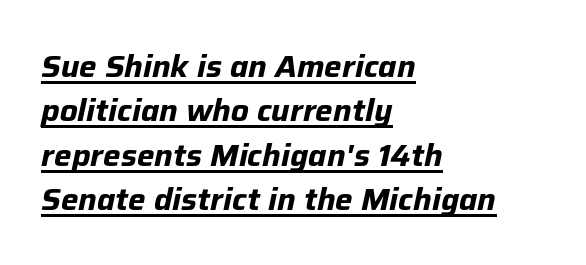
The glyphs have the mass of a bold cut. The space between consecutive lines is moderate. The typesetter chose a ragged-right arrangement here. Think of a printed novel: that variable character pitch is what you see here. Characters are canted at an angle relative to the baseline's perpendicular. Default kerning and tracking; the words read as compact shapes.
